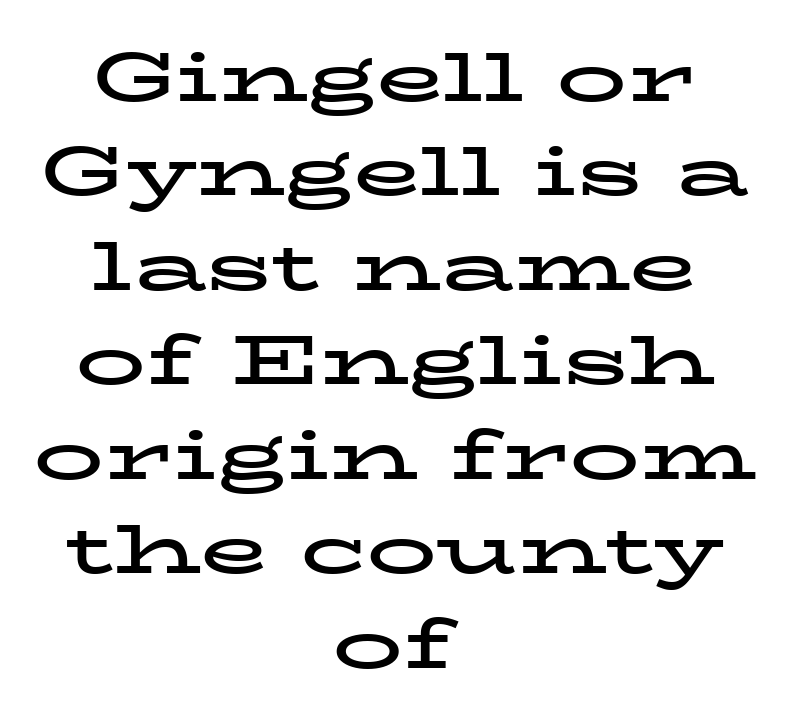
{"serif": "yes", "italic": "no", "bold": "yes", "weight": "bold", "width": "wide", "stroke_contrast": "low", "x_height": "medium", "monospaced": "no", "underline": "no", "align": "center", "line_spacing": "normal", "line_spacing_ratio": 1.35, "letter_spacing": "normal", "letter_spacing_em": 0.0, "glyph_px": 70}
